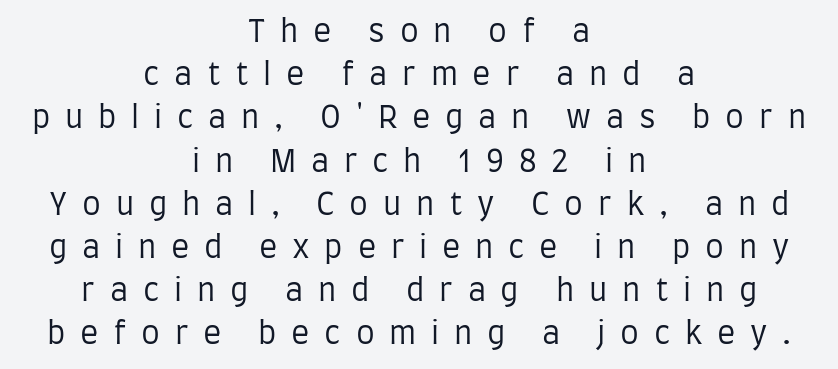
The image shows 30 px regular-weight, condensed sans-serif type, upright; set centered, normal line spacing (1.44x), unusually wide letter spacing (+0.49 em), not underlined; low stroke contrast and a large x-height.
